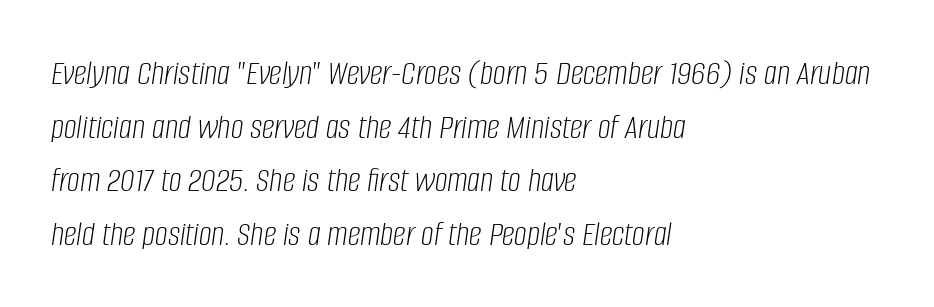
The image shows 36 px light, condensed type, italic (leaning right); set left-aligned, normal line spacing (1.49x), normal letter spacing, not underlined; low stroke contrast and a large x-height.
